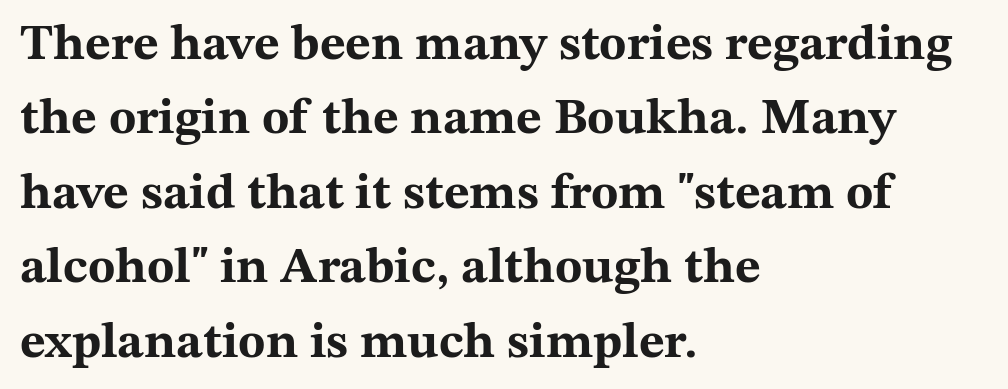
{"serif": "yes", "italic": "no", "bold": "yes", "weight": "bold", "width": "wide", "stroke_contrast": "medium", "x_height": "medium", "monospaced": "no", "underline": "no", "align": "left", "line_spacing": "normal", "line_spacing_ratio": 1.49, "letter_spacing": "normal", "letter_spacing_em": 0.0, "glyph_px": 50}
